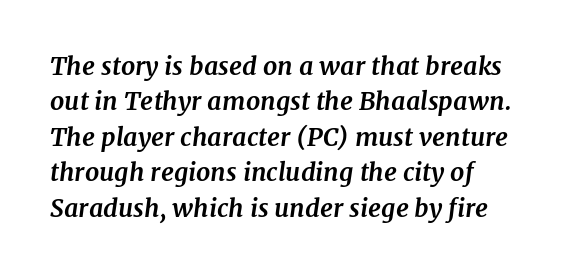
The image shows 25 px bold type, italic (leaning right); set left-aligned, normal line spacing (1.42x), normal letter spacing, not underlined.
